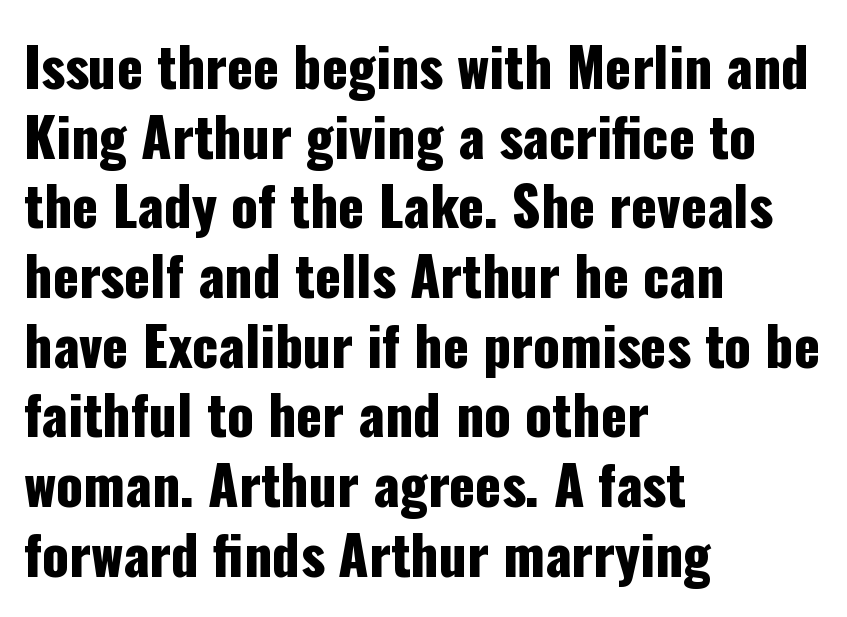
Spacing between characters is what you'd get straight out of the box. Lines of text with bare space underneath. Is there any slant? The stems are plumb. Evenly set lines give the paragraph a standard silhouette.
